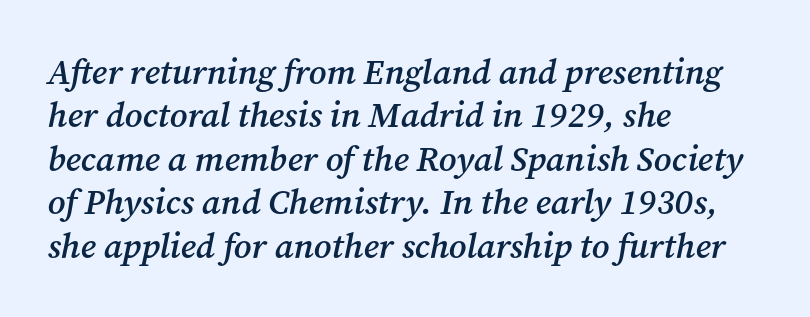
Q: Is the text bold? A: Semi-bold.
Q: Is the text italic (slanted)? A: Yes, it leans right by about 12 degrees.
Q: Is the typeface a serif or a sans-serif typeface? A: Serif.
Q: Is the text underlined? A: No.
Q: How is the paragraph aligned? A: Left-aligned.
Q: Is the spacing between letters normal or unusually wide? A: Normal.
Q: Width (condensed, normal, or wide)? A: Normal.
Q: Stroke contrast? A: Medium.
Q: x-height? A: Medium.
Q: Monospaced? A: No.
